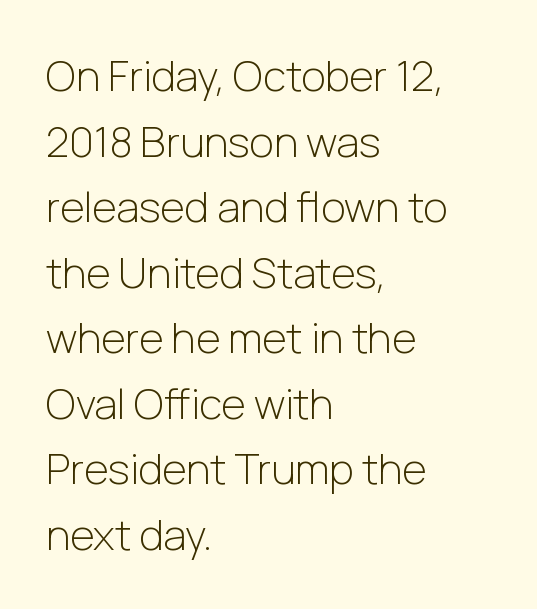
Short note: letters normally spaced. Is there any slant? The stems are plumb. Which margin do the lines hug? The left one — the right edge is uneven. The font is comparable to plain body text, perhaps lighter.
